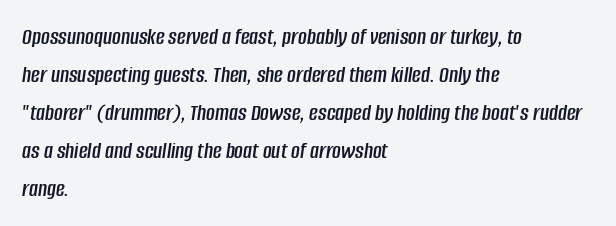
Each new line begins a customary step beneath the previous one. The rendering keeps characters at their native spacing. Letters rest on an invisible, unmarked baseline. Style check: oblique. Every row of glyphs begins at an identical x-position on the left.
